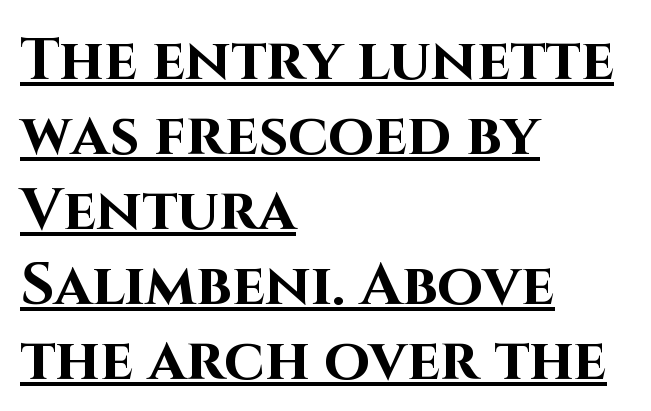
{"serif": "no", "italic": "no", "bold": "yes", "weight": "bold", "width": "normal", "stroke_contrast": "high", "x_height": "large", "monospaced": "no", "underline": "yes", "align": "left", "line_spacing": "normal", "line_spacing_ratio": 1.27, "letter_spacing": "normal", "letter_spacing_em": 0.0, "glyph_px": 59}
